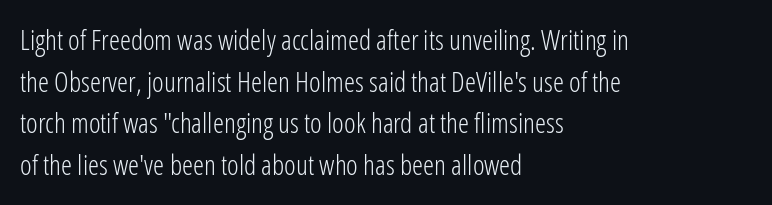
No extra tracking has been applied to these lines. Do the characters align in a grid? No, the font is proportional. The space beneath each line is pristine and unruled. Serif or sans? Sans — the stroke terminals are bare. Line spacing here is normal. Upright lettering throughout.
